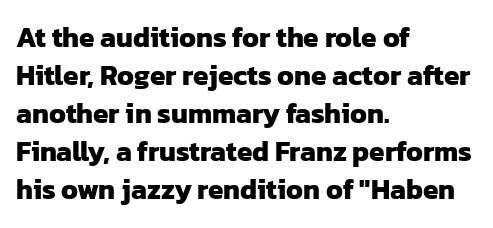
Q: Is the text bold? A: Yes.
Q: Is the typeface a serif or a sans-serif typeface? A: Sans-serif.
Q: Is the text underlined? A: No.
Q: How is the paragraph aligned? A: Left-aligned.
Q: Is the spacing between letters normal or unusually wide? A: Normal.
Q: Is the spacing between lines tight, normal or loose? A: Normal.
Q: Width (condensed, normal, or wide)? A: Normal.
Q: Stroke contrast? A: Low.
Q: x-height? A: Medium.
Q: Monospaced? A: No.
